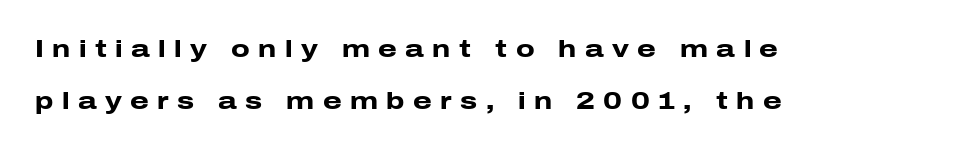
{"italic": "no", "bold": "yes", "underline": "no", "align": "left", "line_spacing": "loose", "line_spacing_ratio": 2.16, "letter_spacing": "wide", "letter_spacing_em": 0.35, "glyph_px": 24}
